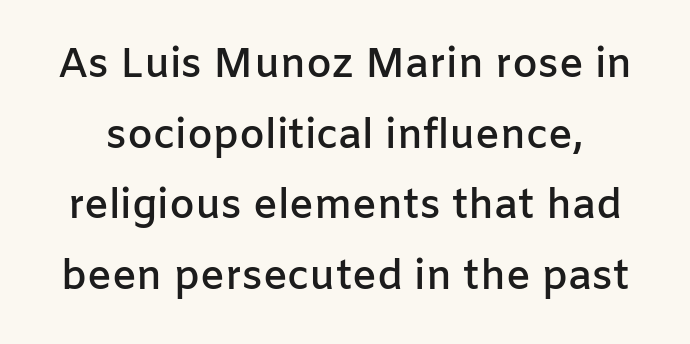
Q: Is the text bold? A: Semi-bold.
Q: Is the text italic (slanted)? A: No, it is upright.
Q: Is the typeface a serif or a sans-serif typeface? A: Sans-serif.
Q: Is the text underlined? A: No.
Q: Is the spacing between letters normal or unusually wide? A: Normal.
Q: Width (condensed, normal, or wide)? A: Normal.
Q: Stroke contrast? A: Low.
Q: x-height? A: Medium.
Q: Monospaced? A: No.
